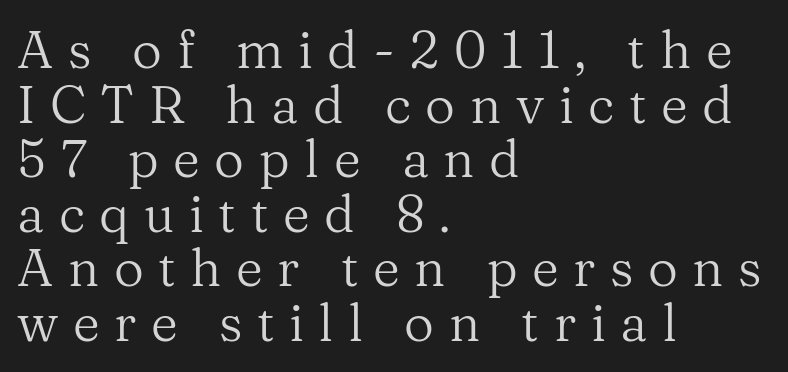
Think standard paragraph weight, or any step lighter than that. The text was rendered using a seriffed face with decorative stroke endings. The typography opts for an upright posture over an oblique one. Closely set lines give the paragraph a compact silhouette.
